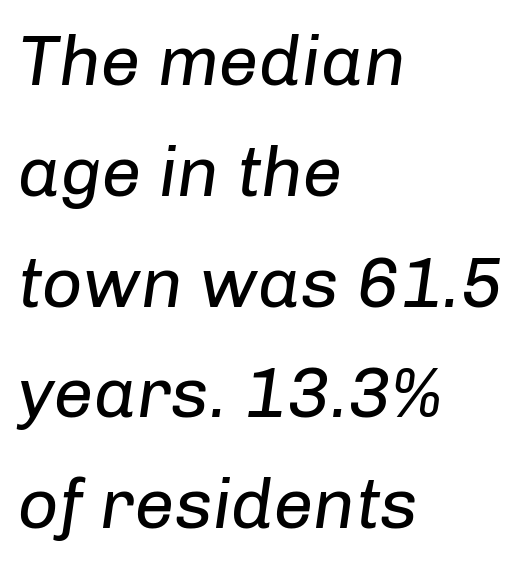
Alignment: flush left. Weight: regular or lighter. Here the glyphs are tracked normally, forming tight word shapes. The designer left line spacing at the default. Note the varied advance widths — an 'i' is clearly narrower than an 'm'. Underline: absent.
